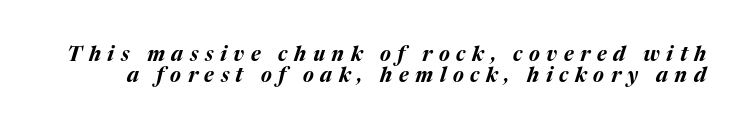
The image shows 20 px bold type, italic (leaning right); set tight line spacing (1.03x), unusually wide letter spacing (+0.33 em), not underlined.
